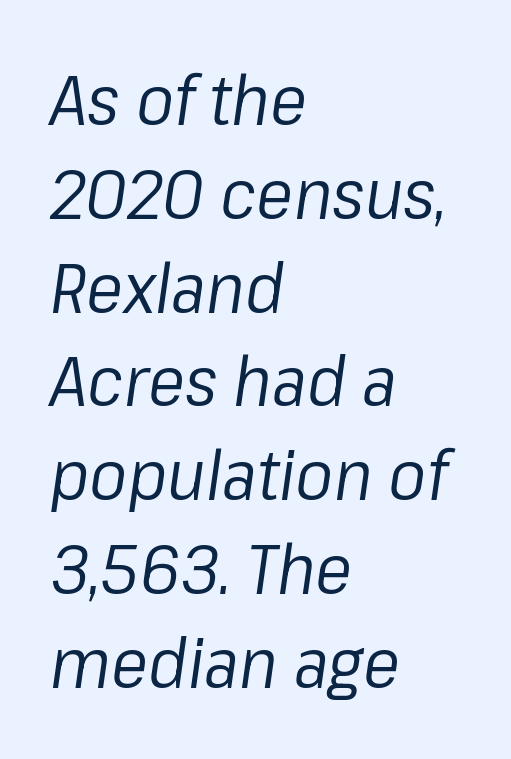
Here the glyphs are tracked normally, forming tight word shapes. The lines sit at an ordinary, default distance from one another. The rendering uses natural spacing where letterforms have individual widths. If you drew a line through each stem, it would be angled. Letters rest on an invisible, unmarked baseline. If you drew a ruler down the left edge, every line would touch it.
